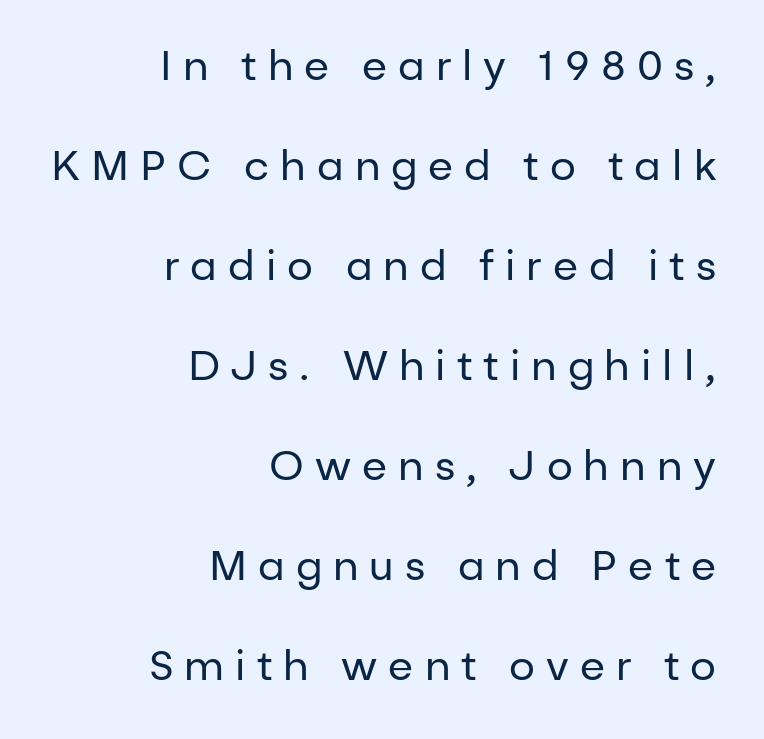
The image shows 41 px regular-weight sans-serif type, upright; set right-aligned, loose line spacing (2.44x), unusually wide letter spacing (+0.27 em), not underlined; low stroke contrast and a medium x-height.
